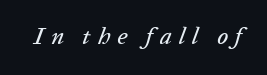
Each row of text sits above clean, open space. Slanted lettering throughout. How are the letters spaced? Widely, with obvious added tracking.
